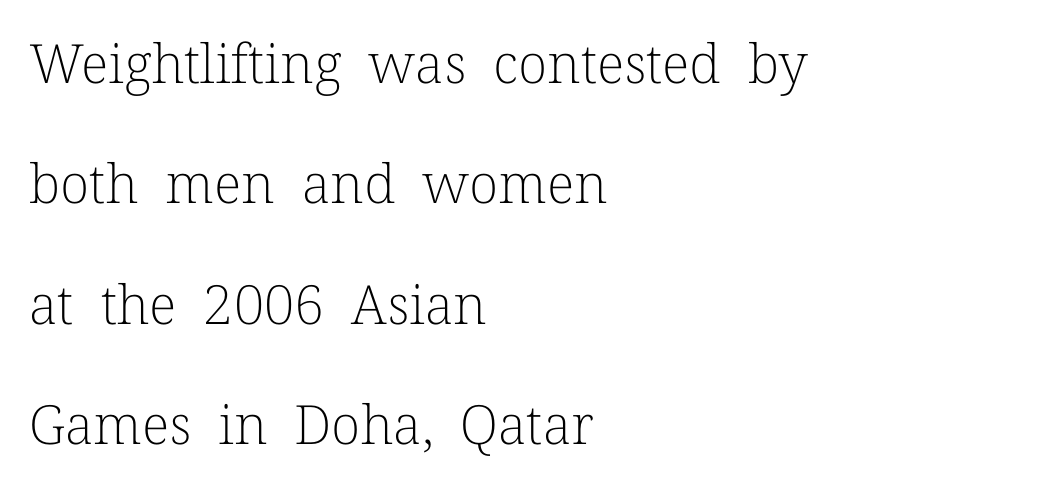
The image shows 54 px light serif type, upright; set left-aligned, loose line spacing (2.23x), normal letter spacing, not underlined; low stroke contrast and a medium x-height.
